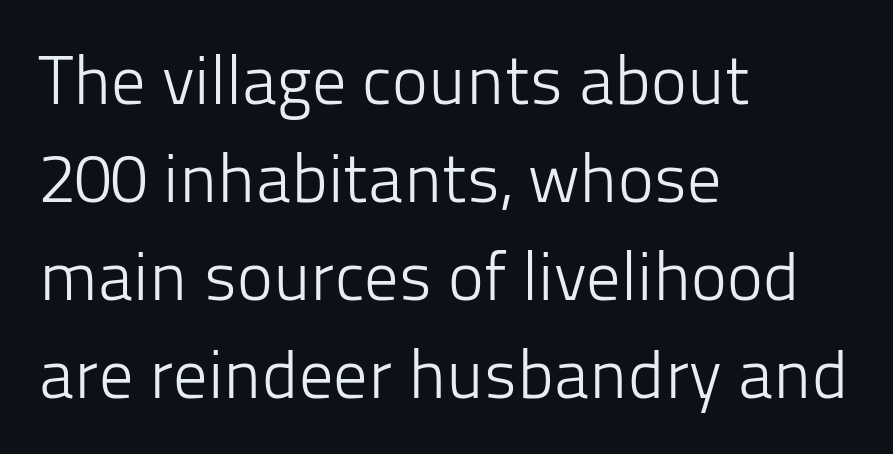
The image shows 68 px light sans-serif type, upright; set left-aligned, normal line spacing (1.44x), normal letter spacing, not underlined; low stroke contrast and a medium x-height.
